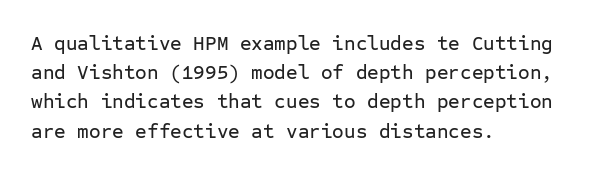
Q: Is the text italic (slanted)? A: No, it is upright.
Q: Is the text underlined? A: No.
Q: How is the paragraph aligned? A: Left-aligned.
Q: Is the spacing between letters normal or unusually wide? A: Normal.
Q: Is the spacing between lines tight, normal or loose? A: Normal.
